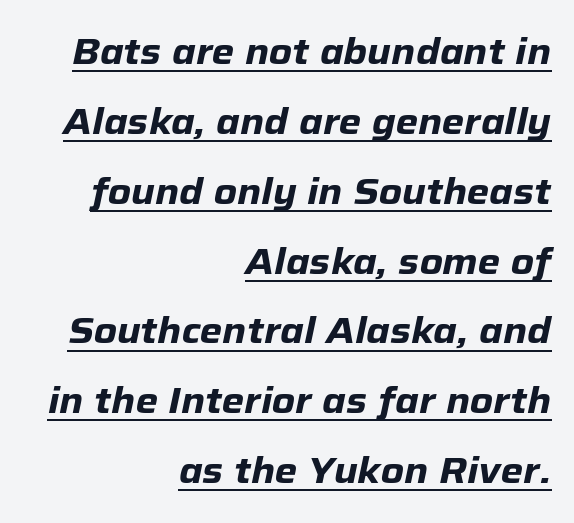
Q: Is the text bold? A: Yes.
Q: Is the text italic (slanted)? A: Yes, it leans right by about 12 degrees.
Q: Is the text underlined? A: Yes.
Q: How is the paragraph aligned? A: Right-aligned.
Q: Is the spacing between letters normal or unusually wide? A: Normal.
Q: Is the spacing between lines tight, normal or loose? A: Loose.
Q: Width (condensed, normal, or wide)? A: Normal.
Q: Stroke contrast? A: Low.
Q: x-height? A: Medium.
Q: Monospaced? A: No.
